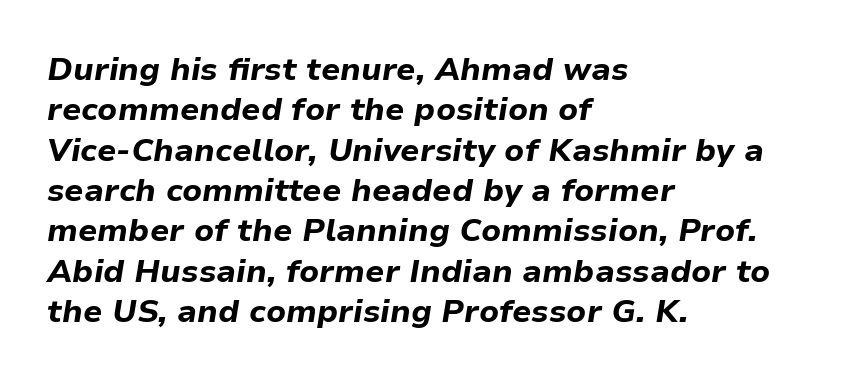
{"italic": "yes", "lean": "right", "slant_degrees": 9, "bold": "yes", "weight": "bold", "width": "normal", "stroke_contrast": "low", "x_height": "medium", "monospaced": "no", "underline": "no", "align": "left", "line_spacing": "normal", "line_spacing_ratio": 1.26, "letter_spacing": "normal", "letter_spacing_em": 0.0, "glyph_px": 32}
